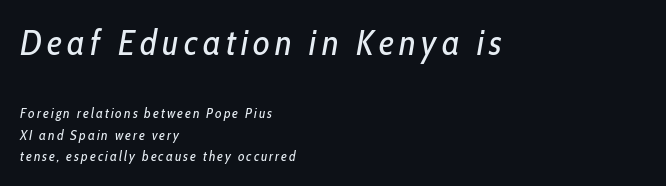
The image shows 36 px regular-weight, condensed type, italic (leaning right); set left-aligned, normal line spacing (1.54x), not underlined; the first (top) block is 2.57x larger; low stroke contrast and a medium x-height.
